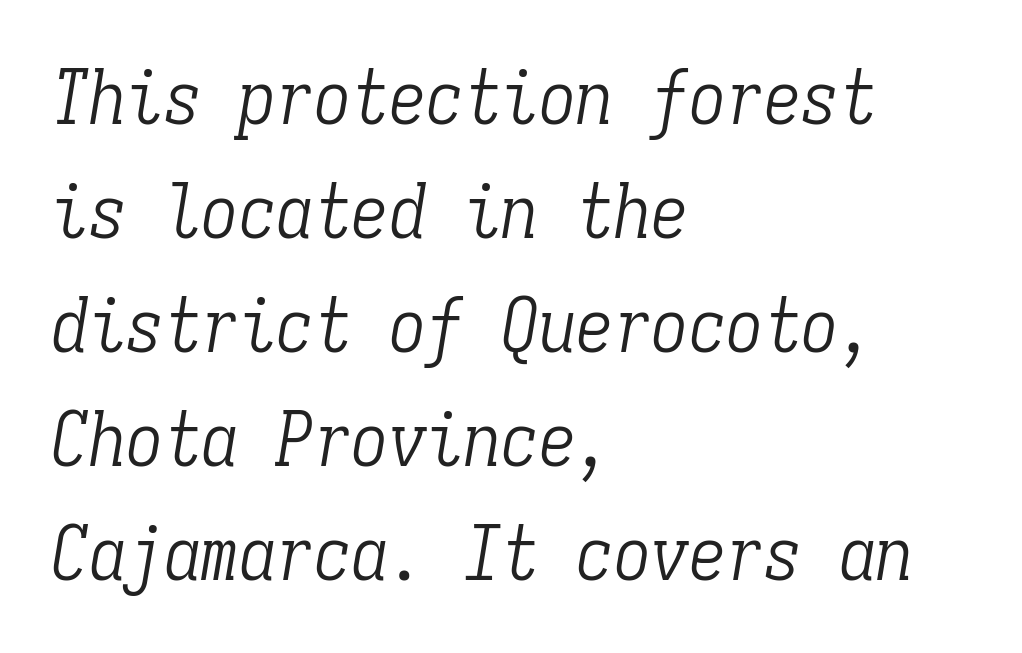
{"serif": "yes", "italic": "yes", "lean": "right", "slant_degrees": 9, "bold": "no", "weight": "light", "width": "condensed", "stroke_contrast": "low", "x_height": "medium", "monospaced": "yes", "underline": "no", "align": "left", "line_spacing": "normal", "line_spacing_ratio": 1.52, "letter_spacing": "normal", "letter_spacing_em": 0.0, "glyph_px": 75}
